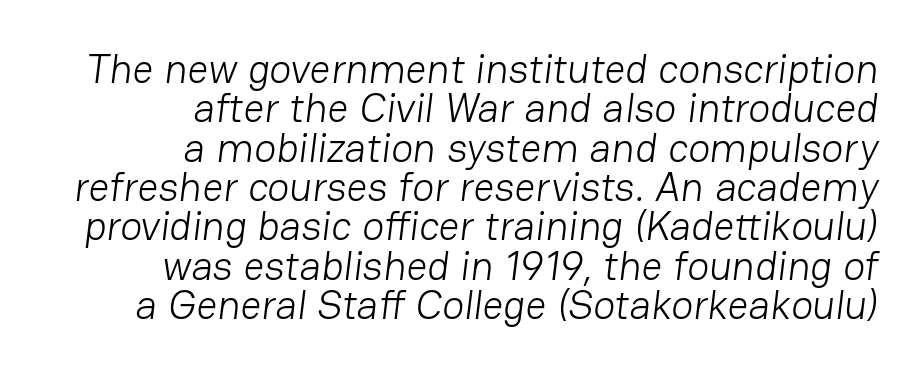
Q: Is the text bold? A: No.
Q: Is the typeface a serif or a sans-serif typeface? A: Sans-serif.
Q: Is the text underlined? A: No.
Q: How is the paragraph aligned? A: Right-aligned.
Q: Is the spacing between letters normal or unusually wide? A: Normal.
Q: Is the spacing between lines tight, normal or loose? A: Tight.
Q: Width (condensed, normal, or wide)? A: Normal.
Q: Stroke contrast? A: Low.
Q: x-height? A: Medium.
Q: Monospaced? A: No.
